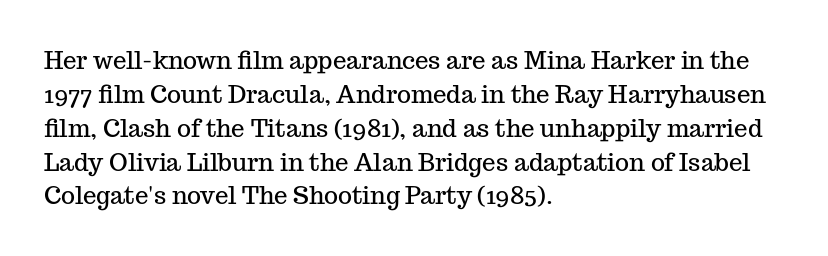
The image shows 24 px text type, upright; set left-aligned, normal line spacing (1.41x), normal letter spacing, not underlined.
